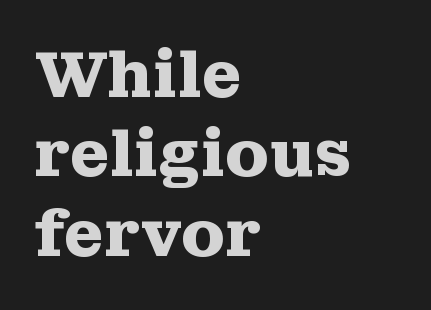
Each word holds together tightly as a unit, with standard inter-letter gaps. When letters stand straight like this, we call the style roman or upright. I'd call this a serif setting — the letters wear small feet. The face used here is proportionally spaced, like ordinary book or web type. Quick note: underline off. As a designer I'd log this as weight 700, bold.
